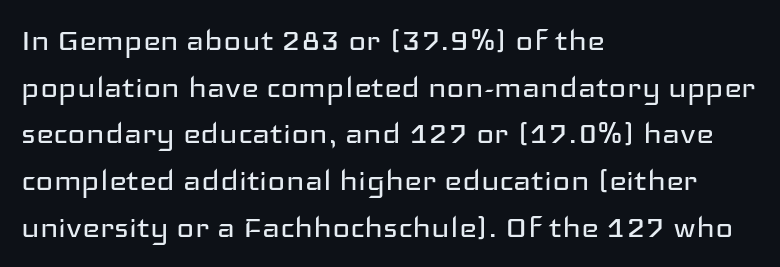
The image shows 38 px regular-weight, wide sans-serif type, upright; set left-aligned, line spacing 1.23x, normal letter spacing, not underlined; low stroke contrast and a medium x-height.
